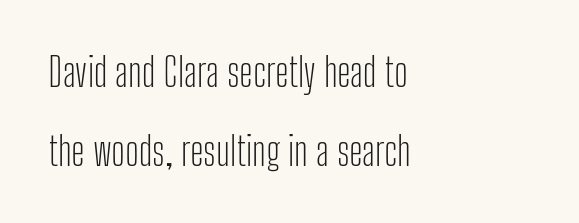
A clean baseline with only descenders dipping below it. The face used here is proportionally spaced, like ordinary book or web type. The letters sit at their default tracking, neither squeezed nor spread. Every stem runs plumb, perpendicular to the baseline.
